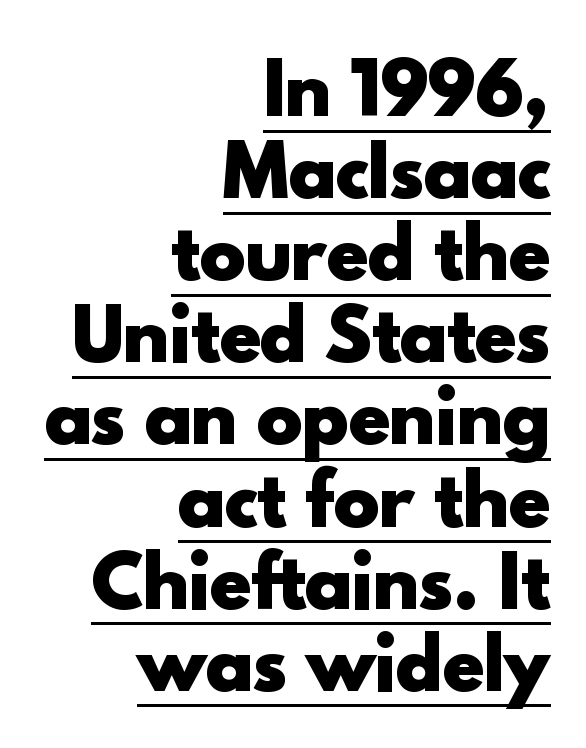
Q: Is the text bold? A: Yes.
Q: Is the text italic (slanted)? A: No, it is upright.
Q: Is the typeface a serif or a sans-serif typeface? A: Sans-serif.
Q: Is the text underlined? A: Yes.
Q: How is the paragraph aligned? A: Right-aligned.
Q: Is the spacing between letters normal or unusually wide? A: Normal.
Q: Width (condensed, normal, or wide)? A: Normal.
Q: x-height? A: Small.
Q: Monospaced? A: No.
